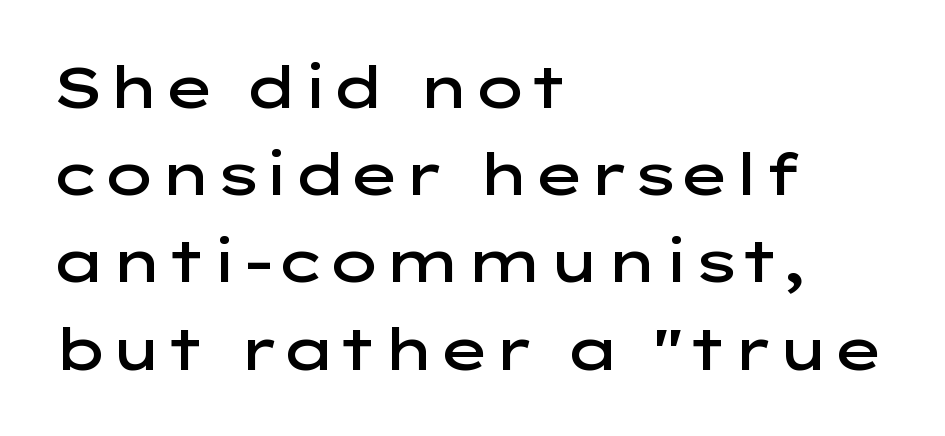
Q: Is the text bold? A: Semi-bold.
Q: Is the text italic (slanted)? A: No, it is upright.
Q: Is the typeface a serif or a sans-serif typeface? A: Sans-serif.
Q: Is the text underlined? A: No.
Q: How is the paragraph aligned? A: Left-aligned.
Q: Is the spacing between letters normal or unusually wide? A: Normal.
Q: Is the spacing between lines tight, normal or loose? A: Normal.
Q: Width (condensed, normal, or wide)? A: Wide.
Q: Stroke contrast? A: Low.
Q: x-height? A: Medium.
Q: Monospaced? A: No.
